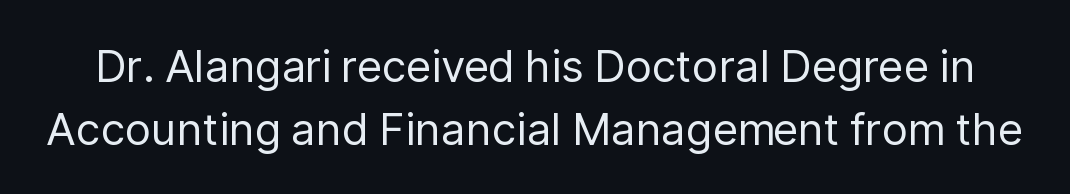
{"serif": "no", "italic": "no", "bold": "no", "weight": "regular", "width": "normal", "stroke_contrast": "low", "x_height": "medium", "monospaced": "no", "underline": "no", "line_spacing": "normal", "line_spacing_ratio": 1.43, "letter_spacing": "normal", "letter_spacing_em": 0.0, "glyph_px": 44}
